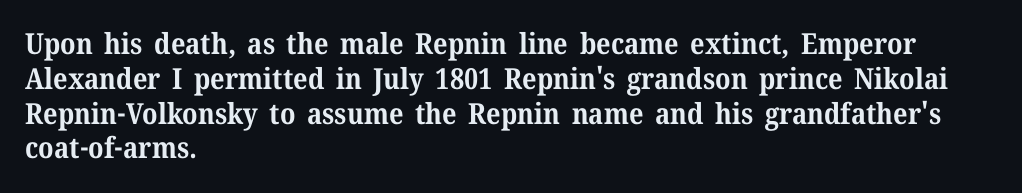
Q: Is the text bold? A: Yes.
Q: Is the text italic (slanted)? A: No, it is upright.
Q: Is the typeface a serif or a sans-serif typeface? A: Serif.
Q: Is the text underlined? A: No.
Q: How is the paragraph aligned? A: Left-aligned.
Q: Is the spacing between letters normal or unusually wide? A: Normal.
Q: Width (condensed, normal, or wide)? A: Normal.
Q: Stroke contrast? A: Medium.
Q: x-height? A: Medium.
Q: Monospaced? A: No.
